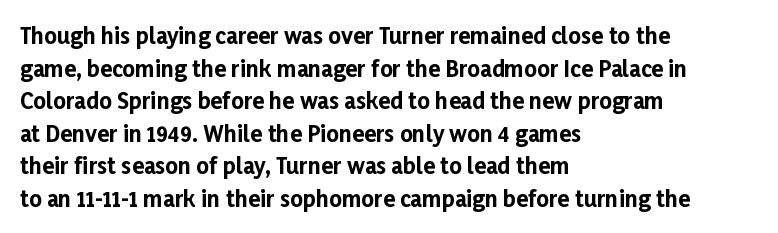
Q: Is the text bold? A: Yes.
Q: Is the text italic (slanted)? A: No, it is upright.
Q: Is the text underlined? A: No.
Q: How is the paragraph aligned? A: Left-aligned.
Q: Is the spacing between letters normal or unusually wide? A: Normal.
Q: Is the spacing between lines tight, normal or loose? A: Normal.
